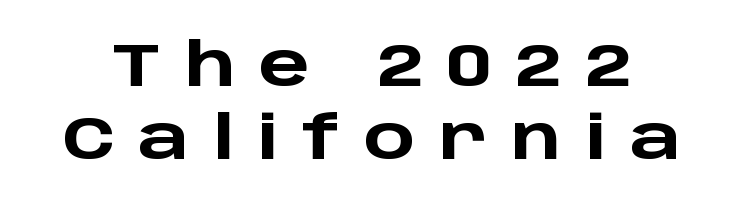
{"serif": "no", "italic": "no", "bold": "yes", "weight": "heavy", "width": "wide", "stroke_contrast": "low", "x_height": "large", "monospaced": "no", "underline": "no", "line_spacing_ratio": 1.21, "letter_spacing": "wide", "letter_spacing_em": 0.39, "glyph_px": 60}
